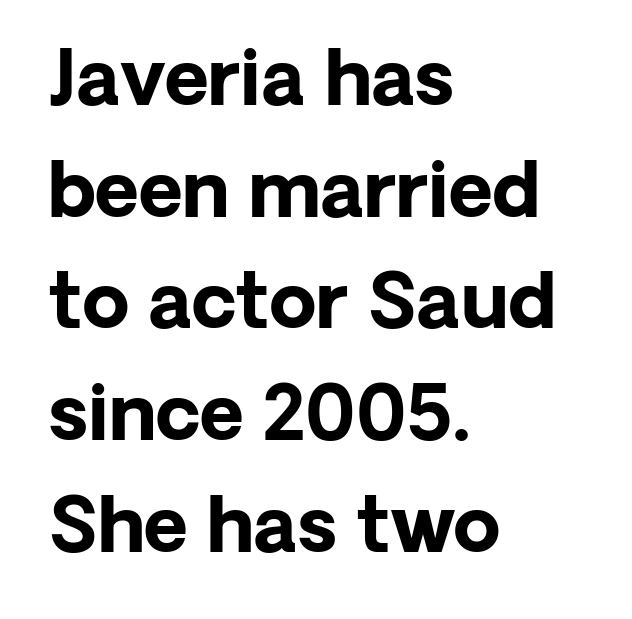
{"serif": "no", "italic": "no", "bold": "yes", "weight": "bold", "width": "normal", "stroke_contrast": "low", "x_height": "medium", "monospaced": "no", "underline": "no", "align": "left", "line_spacing": "normal", "line_spacing_ratio": 1.47, "letter_spacing": "normal", "letter_spacing_em": 0.0, "glyph_px": 76}
